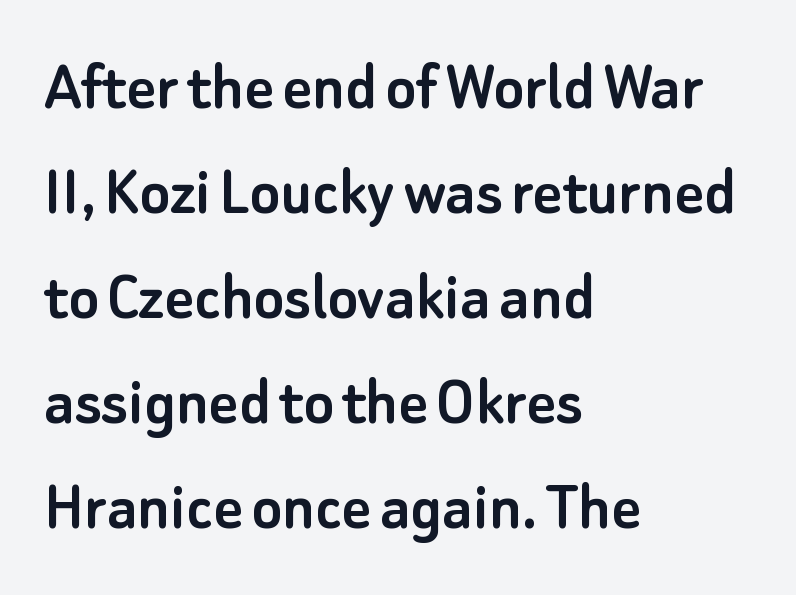
The image shows 71 px sans-serif type, upright; set left-aligned, normal line spacing (1.48x), normal letter spacing, not underlined; low stroke contrast and a small x-height.
